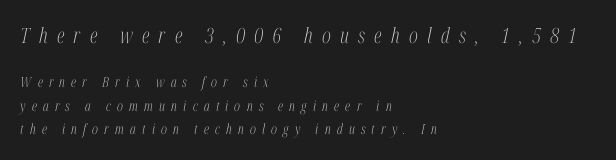
{"italic": "yes", "lean": "right", "slant_degrees": 12, "bold": "no", "underline": "no", "align": "left", "line_spacing": "normal", "line_spacing_ratio": 1.68, "letter_spacing": "wide", "letter_spacing_em": 0.44, "larger_block": "first", "size_ratio": 1.5, "glyph_px": 21}
